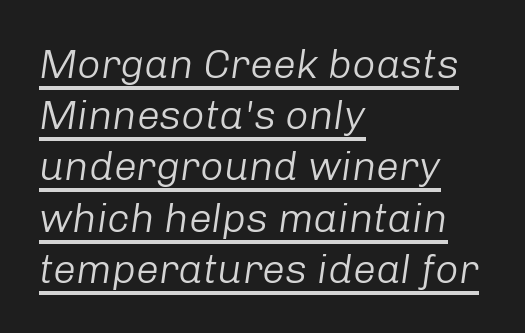
The image shows 41 px light type, italic (leaning right); set left-aligned, normal line spacing (1.25x), normal letter spacing, underlined; low stroke contrast and a medium x-height.
